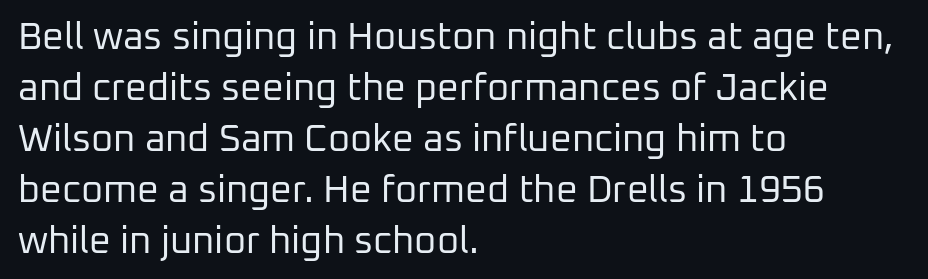
{"serif": "no", "italic": "no", "bold": "no", "weight": "regular", "width": "normal", "stroke_contrast": "low", "x_height": "medium", "monospaced": "no", "underline": "no", "align": "left", "line_spacing": "normal", "line_spacing_ratio": 1.34, "letter_spacing": "normal", "letter_spacing_em": 0.0, "glyph_px": 38}
